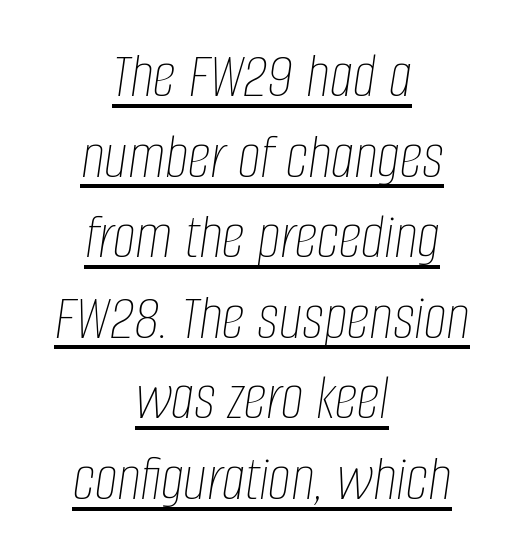
{"italic": "yes", "lean": "right", "slant_degrees": 8, "bold": "no", "weight": "thin", "width": "condensed", "stroke_contrast": "low", "x_height": "large", "monospaced": "no", "underline": "yes", "align": "center", "line_spacing_ratio": 1.24, "letter_spacing": "normal", "letter_spacing_em": 0.0, "glyph_px": 65}
